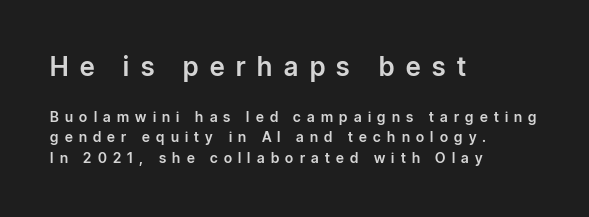
The image shows 26 px text type, upright; set left-aligned, normal line spacing (1.44x), unusually wide letter spacing (+0.45 em), not underlined; the first (top) block is 1.86x larger.
